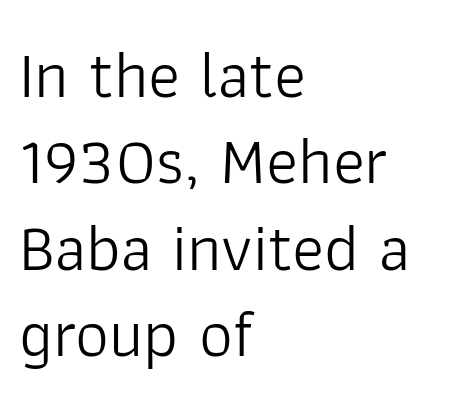
Upright lettering throughout. The area under the type is left untouched. Casual observation: everything's shoved over to the left. You could call the tracking neutral — neither tight nor loose. A sans-serif font was chosen for this passage.
